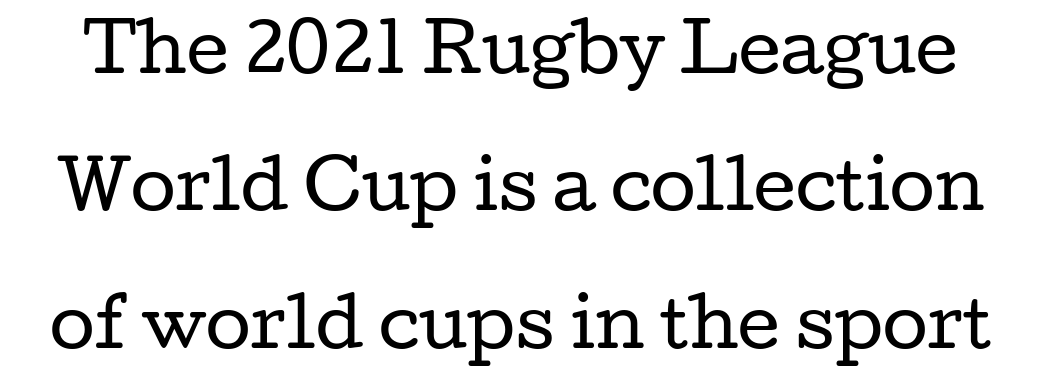
Unlike a clean sans, this face finishes its strokes with serifs. Do the letters lean? They stand straight. Nobody touched the tracking dial on this one. Interline gaps are noticeably wide in this sample. The specimen omits any rule beneath the text block's lines.
